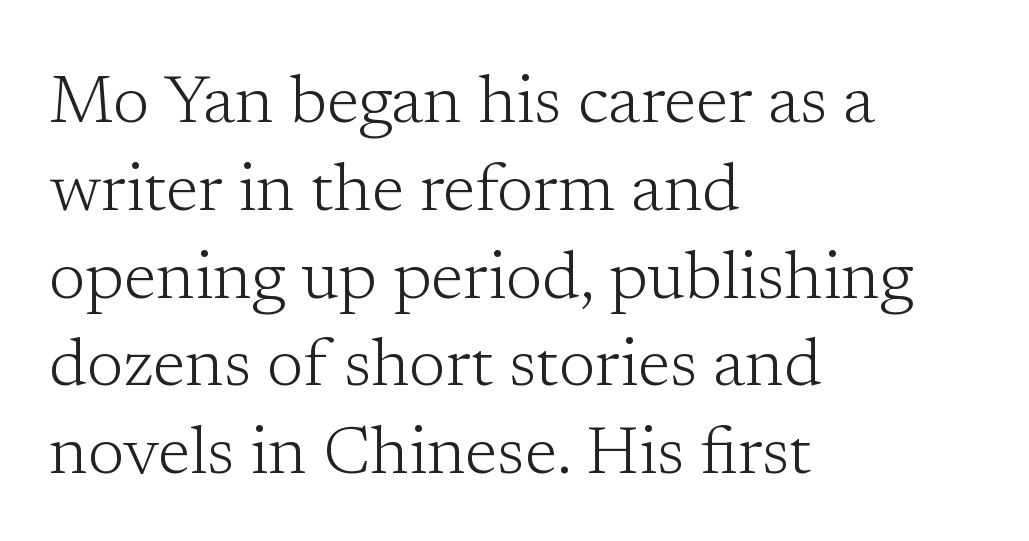
The image shows 67 px light serif type, upright; set left-aligned, normal line spacing (1.31x), normal letter spacing, not underlined; low stroke contrast and a medium x-height.
